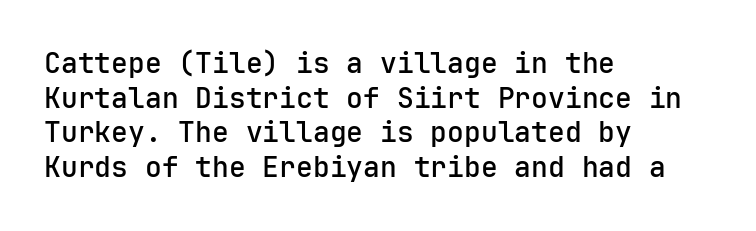
The characters display no serif detailing; their extremities are plain. Bare-footed words on every line. This sample is left-justified, so line endings fall wherever the words run out. How are the letters spaced? Ordinarily, with no added tracking. I'd describe the lettering as semibold — firm but not a full bold. This is the regular roman posture of the typeface.
